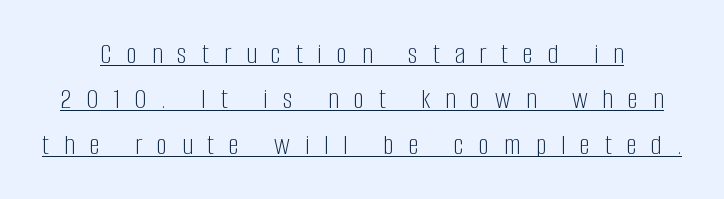
The image shows 30 px light, condensed sans-serif type, upright; set normal line spacing (1.51x), unusually wide letter spacing (+0.49 em), underlined; low stroke contrast and a large x-height.
